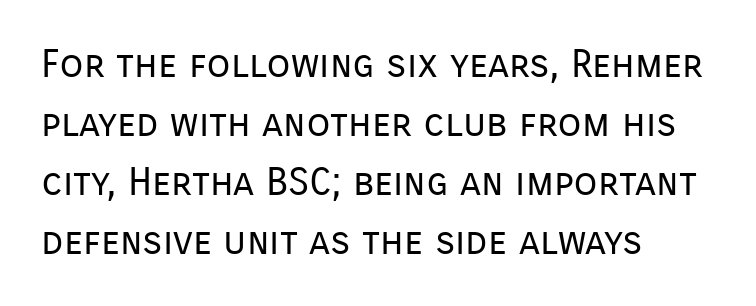
Q: Is the text bold? A: No.
Q: Is the text italic (slanted)? A: No, it is upright.
Q: Is the typeface a serif or a sans-serif typeface? A: Sans-serif.
Q: Is the text underlined? A: No.
Q: How is the paragraph aligned? A: Left-aligned.
Q: Is the spacing between letters normal or unusually wide? A: Normal.
Q: Is the spacing between lines tight, normal or loose? A: Normal.
Q: Width (condensed, normal, or wide)? A: Normal.
Q: Stroke contrast? A: Low.
Q: x-height? A: Medium.
Q: Monospaced? A: No.
